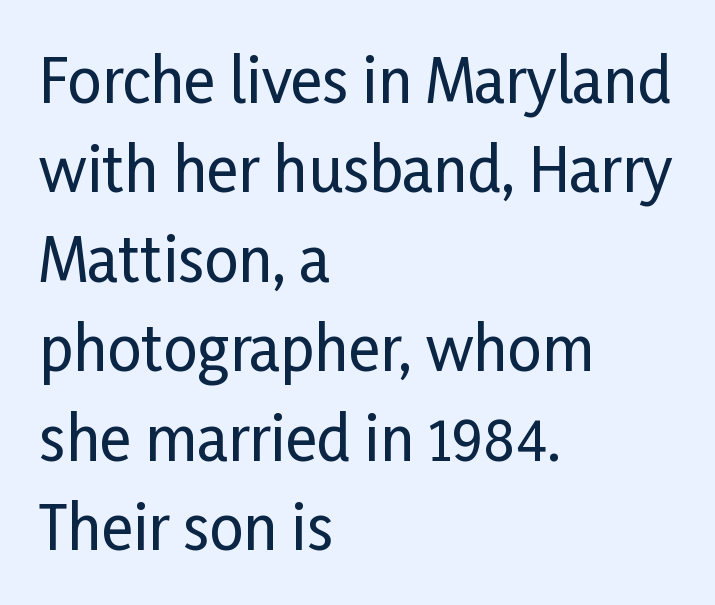
Q: Is the text italic (slanted)? A: No, it is upright.
Q: Is the typeface a serif or a sans-serif typeface? A: Sans-serif.
Q: Is the text underlined? A: No.
Q: How is the paragraph aligned? A: Left-aligned.
Q: Is the spacing between letters normal or unusually wide? A: Normal.
Q: Is the spacing between lines tight, normal or loose? A: Normal.
Q: Width (condensed, normal, or wide)? A: Condensed.
Q: Stroke contrast? A: Low.
Q: x-height? A: Medium.
Q: Monospaced? A: No.
